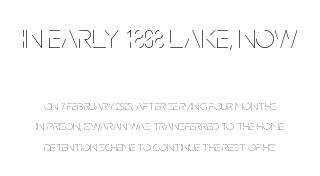
Look at the tracking — it's just the regular setting, nothing added. The font's upright variant was chosen for this text. Teacher's note: observe the equal gaps on both sides — that is centered alignment. This block has exactly the height ordinary leading produces.
